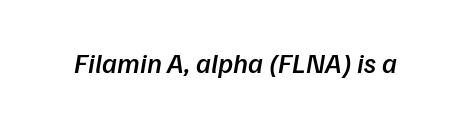
The image shows 28 px semibold type, italic (leaning right); set normal letter spacing, not underlined; low stroke contrast and a medium x-height.
